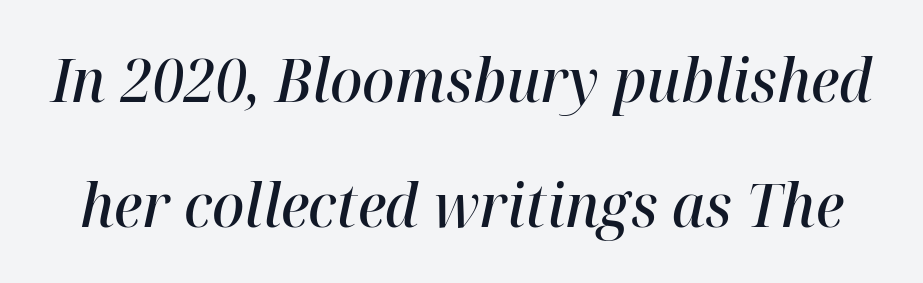
The image shows 60 px semibold type, italic (leaning right); set loose line spacing (2.09x), normal letter spacing, not underlined; high stroke contrast and a medium x-height.
